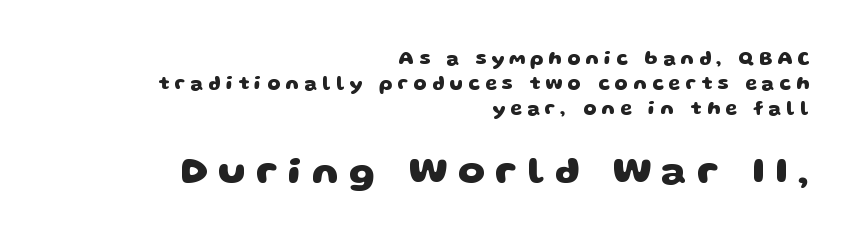
Q: Is the text bold? A: Yes.
Q: Is the typeface a serif or a sans-serif typeface? A: Sans-serif.
Q: Is the text underlined? A: No.
Q: How is the paragraph aligned? A: Right-aligned.
Q: Is the spacing between letters normal or unusually wide? A: Unusually wide.
Q: Is the spacing between lines tight, normal or loose? A: Normal.
Q: Which block of text is set in a larger size, the first (top) or the second (bottom)? A: The second (bottom) one.
Q: Width (condensed, normal, or wide)? A: Wide.
Q: Stroke contrast? A: Low.
Q: x-height? A: Large.
Q: Monospaced? A: No.
